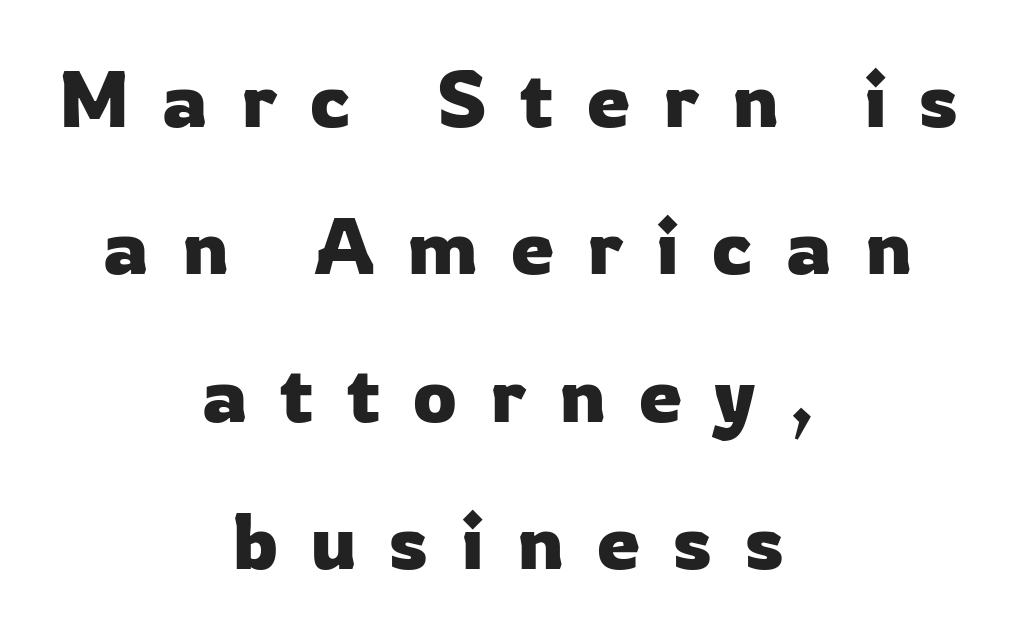
The image shows 78 px sans-serif type, upright; set centered, line spacing 1.89x, unusually wide letter spacing (+0.42 em), not underlined; low stroke contrast and a medium x-height.
